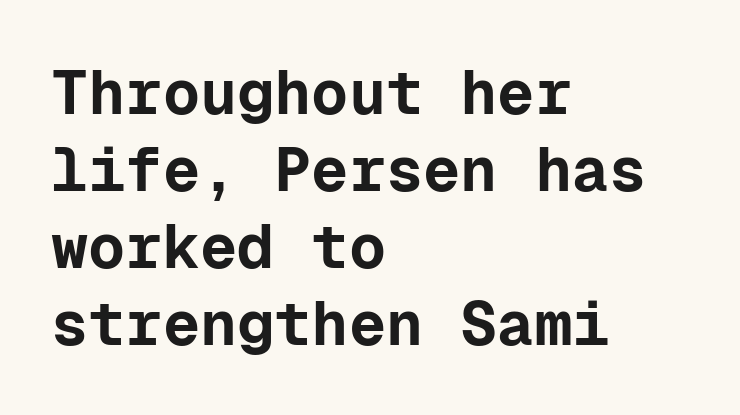
The image shows 62 px bold sans-serif type, upright, monospaced; set left-aligned, line spacing 1.24x, normal letter spacing, not underlined; low stroke contrast and a medium x-height.
